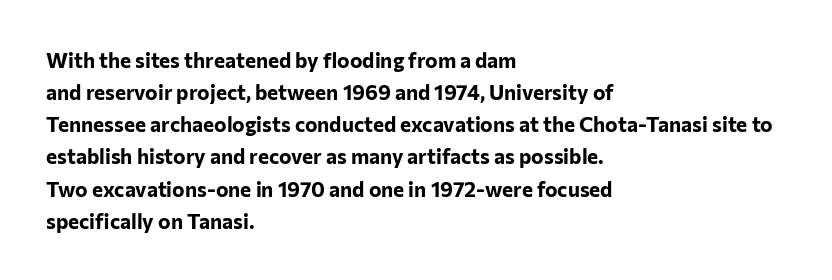
Q: Is the text bold? A: Yes.
Q: Is the text italic (slanted)? A: No, it is upright.
Q: Is the text underlined? A: No.
Q: How is the paragraph aligned? A: Left-aligned.
Q: Is the spacing between letters normal or unusually wide? A: Normal.
Q: Is the spacing between lines tight, normal or loose? A: Normal.
